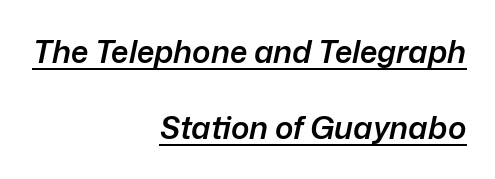
Q: Is the text bold? A: Semi-bold.
Q: Is the text italic (slanted)? A: Yes, it leans right by about 12 degrees.
Q: Is the text underlined? A: Yes.
Q: How is the paragraph aligned? A: Right-aligned.
Q: Is the spacing between letters normal or unusually wide? A: Normal.
Q: Is the spacing between lines tight, normal or loose? A: Loose.
Q: Width (condensed, normal, or wide)? A: Normal.
Q: Stroke contrast? A: Low.
Q: x-height? A: Medium.
Q: Monospaced? A: No.
